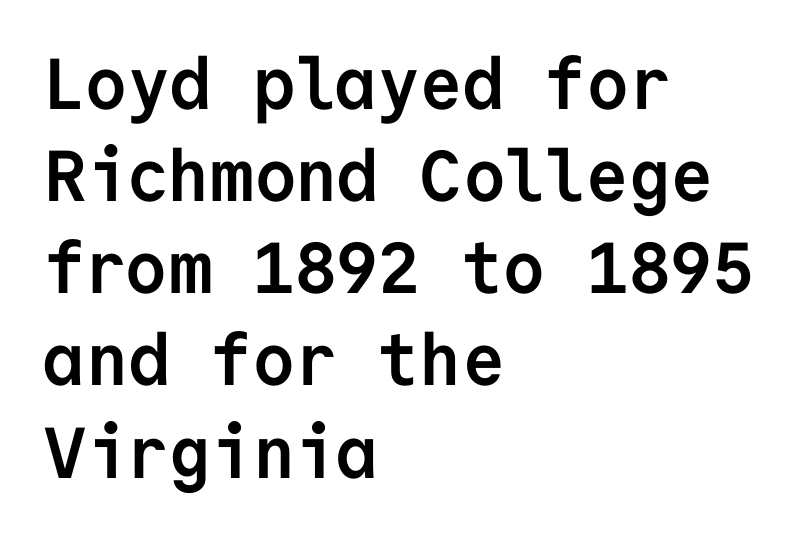
Weight: bold. Layout note: lines flush left. Each letter, wide or thin by design, is forced into the same width here. A typesetter would call this zero additional tracking. In terms of leading, this rendering sits right in the middle.
